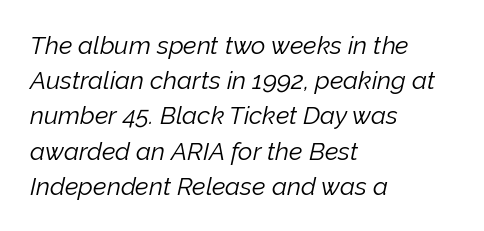
The image shows 25 px text type, italic (leaning right); set left-aligned, normal line spacing (1.41x), normal letter spacing, not underlined.
